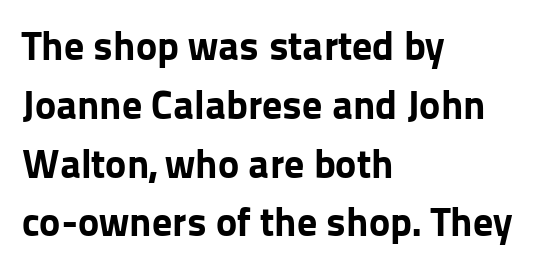
The image shows 40 px bold sans-serif type, upright; set left-aligned, normal line spacing (1.47x), normal letter spacing, not underlined; low stroke contrast and a medium x-height.
